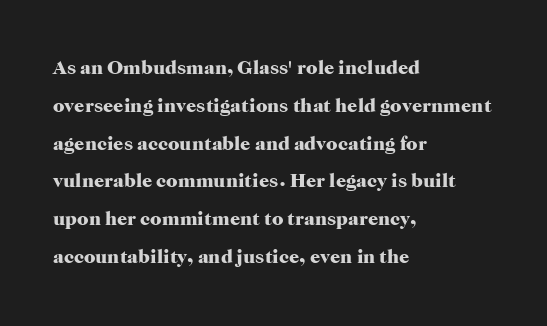
The image shows 20 px bold type, upright; set left-aligned, line spacing 1.89x, normal letter spacing, not underlined.
